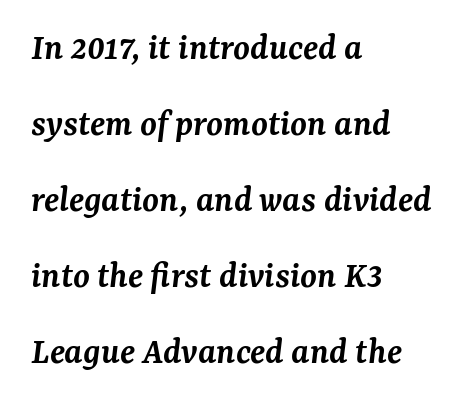
The image shows 38 px semibold serif type, italic (leaning right); set left-aligned, loose line spacing (2.0x), normal letter spacing, not underlined; medium stroke contrast and a medium x-height.
